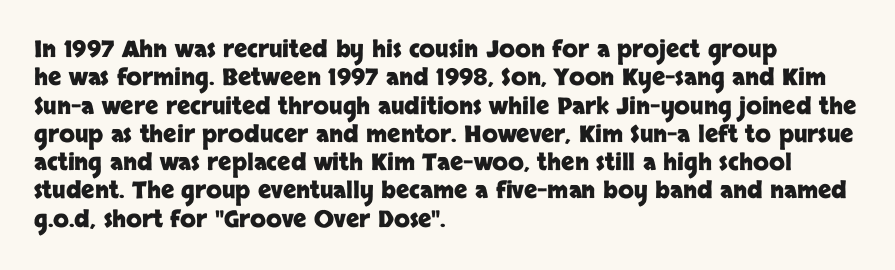
The image shows 23 px bold type, upright; set left-aligned, line spacing 1.23x, normal letter spacing, not underlined.
